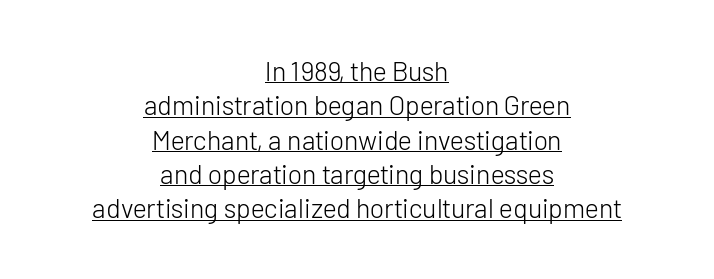
The image shows 27 px text type, upright; set centered, normal line spacing (1.27x), normal letter spacing, underlined.
